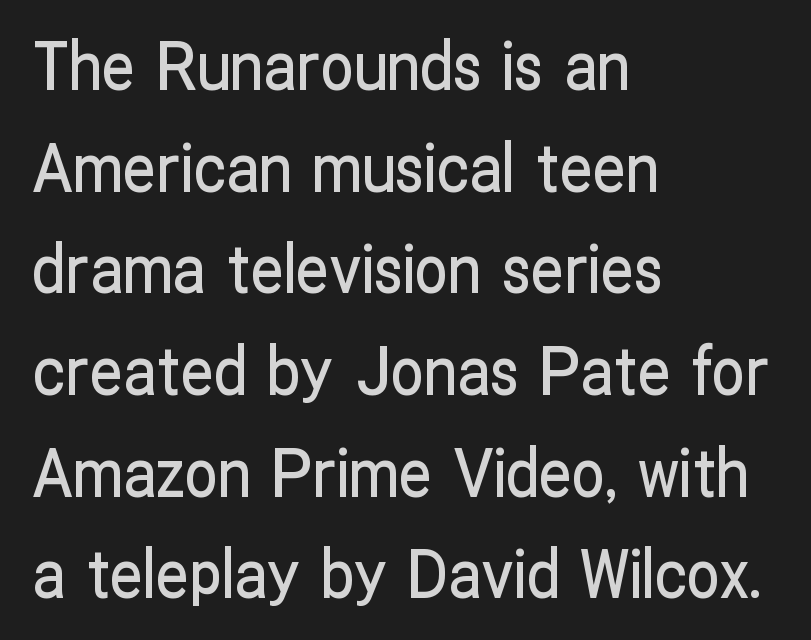
Q: Is the text italic (slanted)? A: No, it is upright.
Q: Is the typeface a serif or a sans-serif typeface? A: Sans-serif.
Q: Is the text underlined? A: No.
Q: How is the paragraph aligned? A: Left-aligned.
Q: Is the spacing between letters normal or unusually wide? A: Normal.
Q: Is the spacing between lines tight, normal or loose? A: Normal.
Q: Width (condensed, normal, or wide)? A: Condensed.
Q: Stroke contrast? A: Low.
Q: x-height? A: Medium.
Q: Monospaced? A: No.
